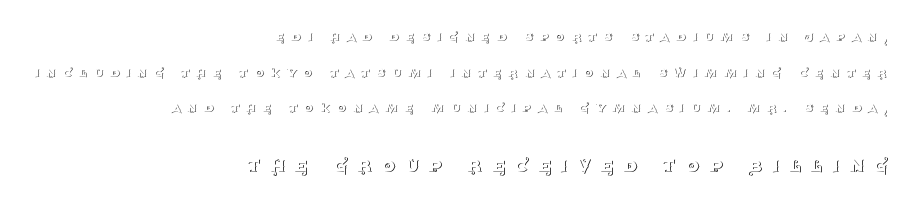
{"italic": "no", "bold": "no", "underline": "no", "align": "right", "line_spacing": "loose", "line_spacing_ratio": 2.37, "letter_spacing": "wide", "letter_spacing_em": 0.45, "larger_block": "second", "size_ratio": 1.47, "glyph_px": 22}
